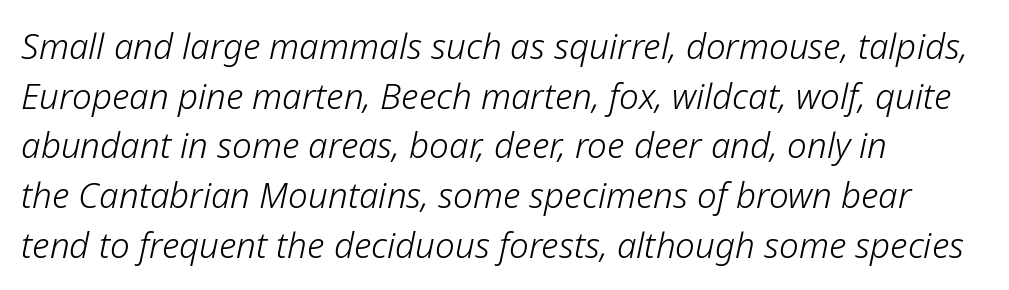
{"italic": "yes", "lean": "right", "slant_degrees": 12, "bold": "no", "weight": "light", "width": "normal", "stroke_contrast": "low", "x_height": "medium", "monospaced": "no", "underline": "no", "align": "left", "line_spacing": "normal", "line_spacing_ratio": 1.42, "letter_spacing": "normal", "letter_spacing_em": 0.0, "glyph_px": 35}
